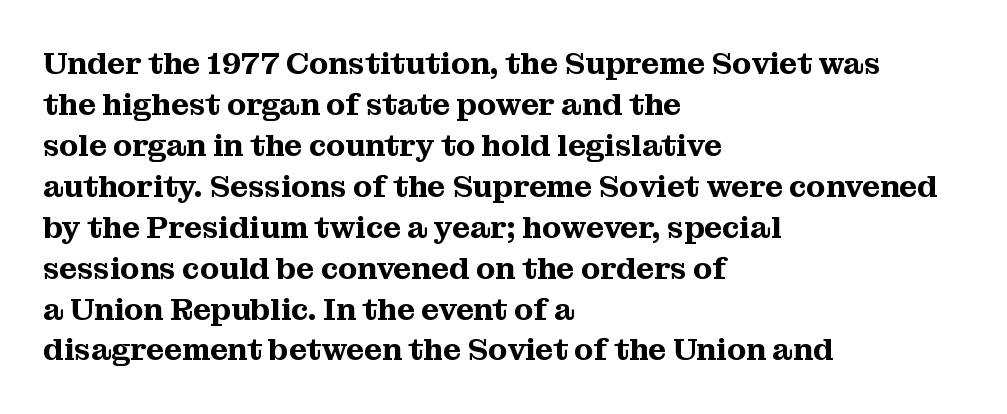
Q: Is the text italic (slanted)? A: No, it is upright.
Q: Is the typeface a serif or a sans-serif typeface? A: Serif.
Q: Is the text underlined? A: No.
Q: How is the paragraph aligned? A: Left-aligned.
Q: Is the spacing between letters normal or unusually wide? A: Normal.
Q: Is the spacing between lines tight, normal or loose? A: Normal.
Q: Width (condensed, normal, or wide)? A: Normal.
Q: Stroke contrast? A: Medium.
Q: x-height? A: Medium.
Q: Monospaced? A: No.
